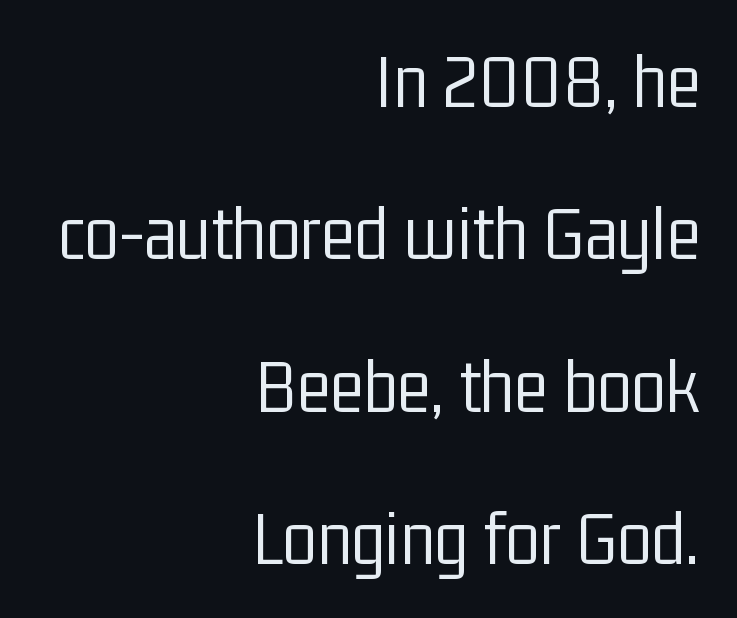
Glyph-to-glyph distance matches everyday printed text. Airy leading. These glyphs show unthickened strokes, regular width or finer. The type sits square on the baseline with zero lean. The specimen omits any rule beneath the text block's lines.
